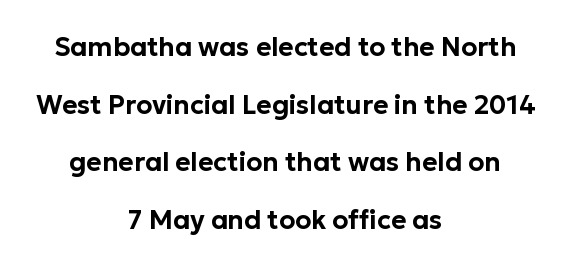
This is roman type, the default non-slanted kind. The leading is generous, giving the passage an open texture. The typesetter chose a symmetrical, centered arrangement here. The string is rendered with underlining switched off. Honestly, the letter spacing is just normal — you wouldn't notice it.
